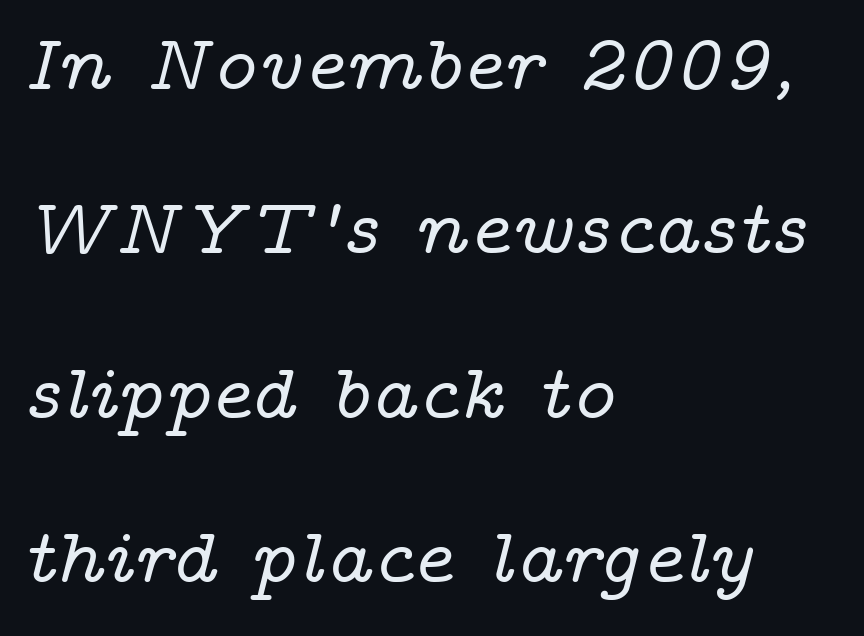
Q: Is the text italic (slanted)? A: Yes, it leans right by about 14 degrees.
Q: Is the typeface a serif or a sans-serif typeface? A: Serif.
Q: Is the text underlined? A: No.
Q: How is the paragraph aligned? A: Left-aligned.
Q: Is the spacing between letters normal or unusually wide? A: Normal.
Q: Is the spacing between lines tight, normal or loose? A: Loose.
Q: Width (condensed, normal, or wide)? A: Wide.
Q: Stroke contrast? A: Low.
Q: x-height? A: Medium.
Q: Monospaced? A: No.
